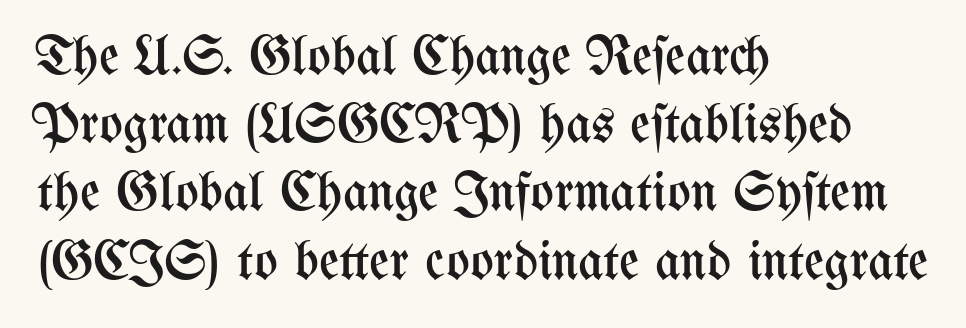
Q: Is the text bold? A: No.
Q: Is the text italic (slanted)? A: No, it is upright.
Q: Is the text underlined? A: No.
Q: How is the paragraph aligned? A: Left-aligned.
Q: Is the spacing between letters normal or unusually wide? A: Normal.
Q: Width (condensed, normal, or wide)? A: Condensed.
Q: Stroke contrast? A: Medium.
Q: x-height? A: Medium.
Q: Monospaced? A: No.
